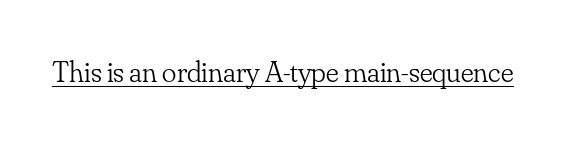
Q: Is the text bold? A: No.
Q: Is the text italic (slanted)? A: No, it is upright.
Q: Is the typeface a serif or a sans-serif typeface? A: Serif.
Q: Is the text underlined? A: Yes.
Q: Is the spacing between letters normal or unusually wide? A: Normal.
Q: Width (condensed, normal, or wide)? A: Normal.
Q: Stroke contrast? A: Low.
Q: x-height? A: Small.
Q: Monospaced? A: No.
